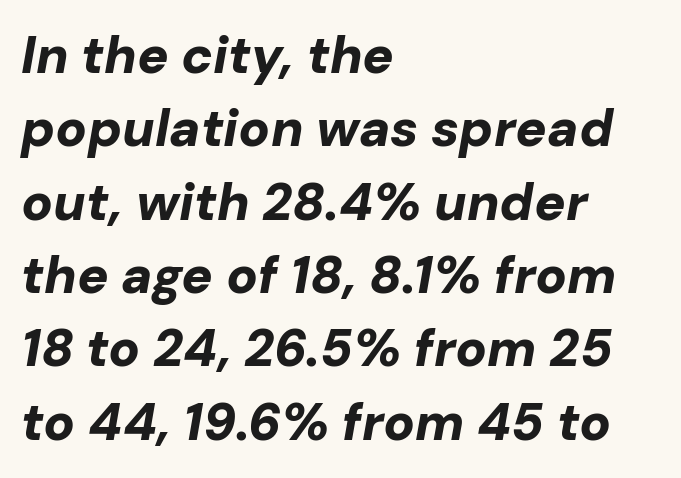
The image shows 52 px bold type, italic (leaning right); set left-aligned, normal line spacing (1.41x), normal letter spacing, not underlined; low stroke contrast and a medium x-height.
